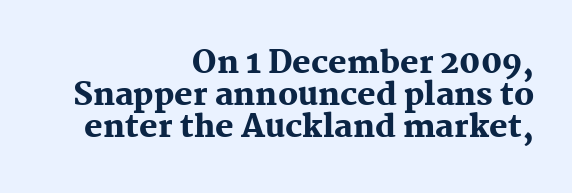
Q: Is the text bold? A: Yes.
Q: Is the text italic (slanted)? A: No, it is upright.
Q: Is the typeface a serif or a sans-serif typeface? A: Serif.
Q: Is the text underlined? A: No.
Q: How is the paragraph aligned? A: Right-aligned.
Q: Is the spacing between letters normal or unusually wide? A: Normal.
Q: Is the spacing between lines tight, normal or loose? A: Tight.
Q: Width (condensed, normal, or wide)? A: Normal.
Q: Stroke contrast? A: Medium.
Q: x-height? A: Medium.
Q: Monospaced? A: No.
